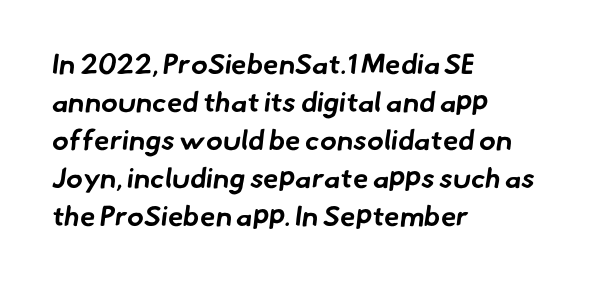
The image shows 28 px bold sans-serif type; set left-aligned, normal line spacing (1.36x), normal letter spacing, not underlined; low stroke contrast and a small x-height.
